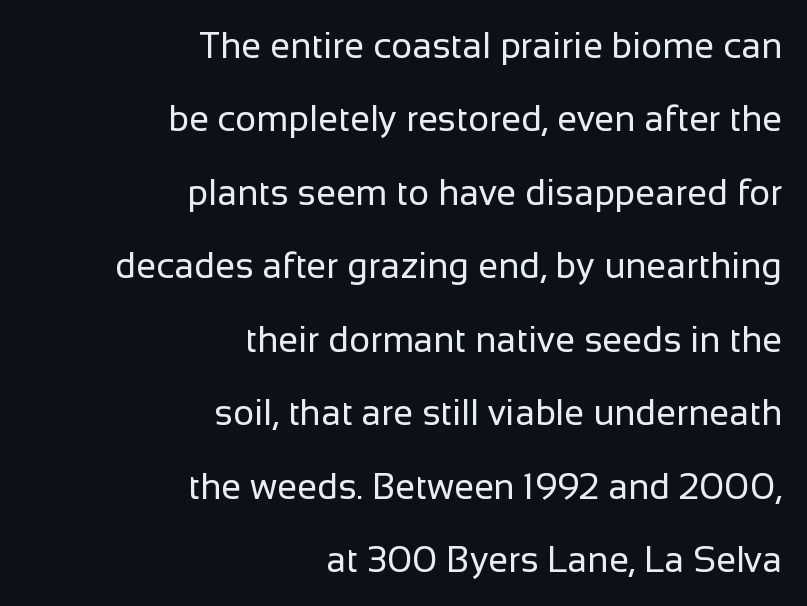
The image shows 36 px regular-weight sans-serif type, upright; set right-aligned, loose line spacing (2.04x), normal letter spacing, not underlined; low stroke contrast and a medium x-height.
